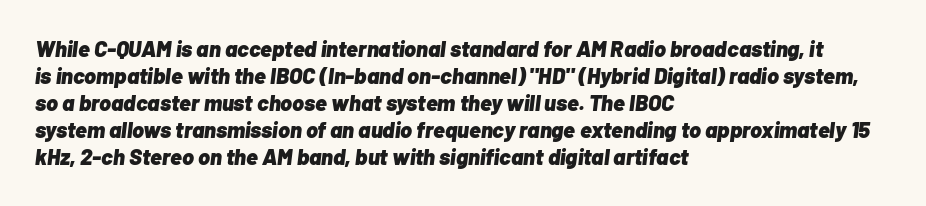
{"italic": "yes", "lean": "right", "slant_degrees": 7, "bold": "yes", "underline": "no", "align": "left", "line_spacing_ratio": 1.23, "letter_spacing": "normal", "letter_spacing_em": 0.0, "glyph_px": 22}
